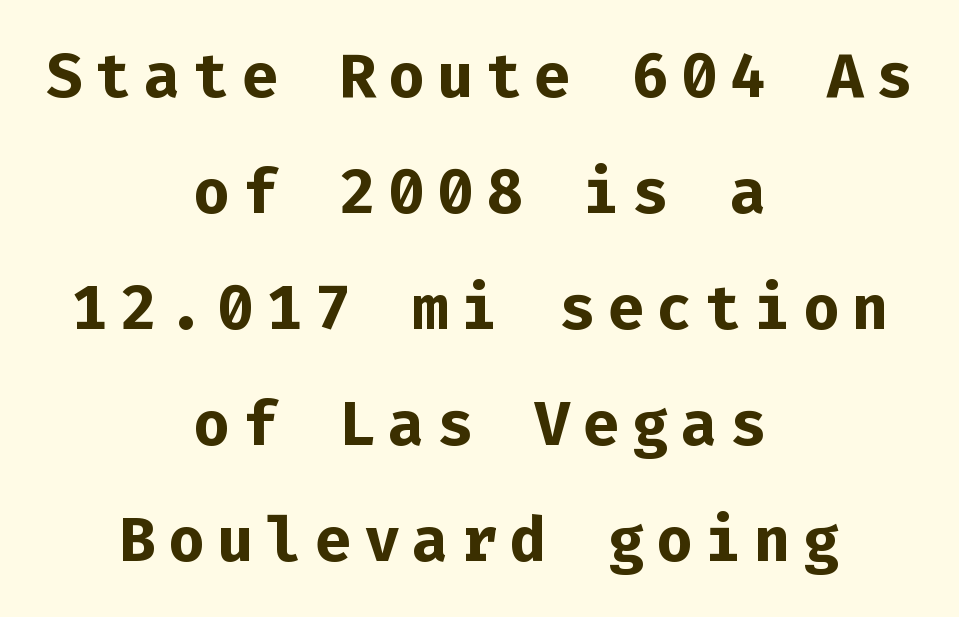
{"serif": "no", "italic": "no", "bold": "yes", "weight": "bold", "width": "normal", "stroke_contrast": "low", "x_height": "medium", "monospaced": "yes", "underline": "no", "align": "center", "line_spacing": "loose", "line_spacing_ratio": 1.9, "letter_spacing": "wide", "letter_spacing_em": 0.2, "glyph_px": 61}
